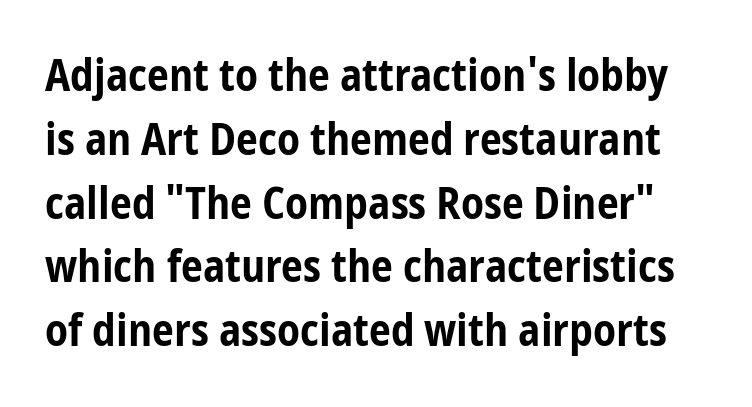
{"serif": "no", "italic": "no", "bold": "yes", "weight": "bold", "width": "condensed", "stroke_contrast": "low", "x_height": "medium", "monospaced": "no", "underline": "no", "line_spacing": "normal", "line_spacing_ratio": 1.45, "letter_spacing": "normal", "letter_spacing_em": 0.0, "glyph_px": 44}
